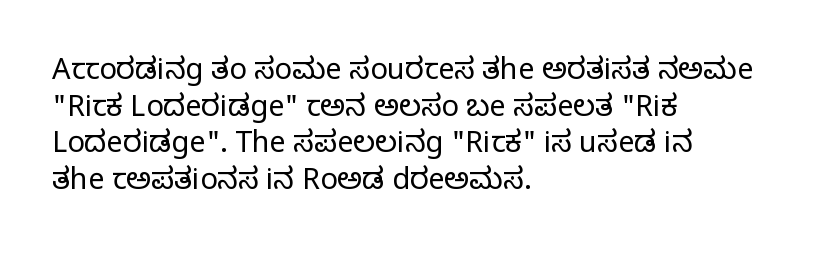
Q: Is the text bold? A: No.
Q: Is the text italic (slanted)? A: No, it is upright.
Q: Is the typeface a serif or a sans-serif typeface? A: Serif.
Q: Is the text underlined? A: No.
Q: How is the paragraph aligned? A: Left-aligned.
Q: Is the spacing between letters normal or unusually wide? A: Normal.
Q: Is the spacing between lines tight, normal or loose? A: Normal.
Q: Width (condensed, normal, or wide)? A: Normal.
Q: Stroke contrast? A: Low.
Q: x-height? A: Large.
Q: Monospaced? A: No.
